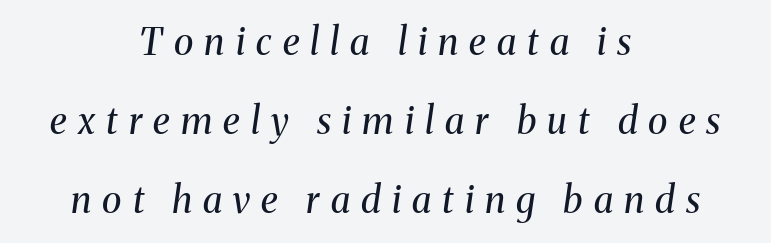
Q: Is the text bold? A: No.
Q: Is the text italic (slanted)? A: Yes, it leans right by about 8 degrees.
Q: Is the typeface a serif or a sans-serif typeface? A: Serif.
Q: Is the text underlined? A: No.
Q: How is the paragraph aligned? A: Centered.
Q: Is the spacing between letters normal or unusually wide? A: Unusually wide.
Q: Is the spacing between lines tight, normal or loose? A: Loose.
Q: Width (condensed, normal, or wide)? A: Normal.
Q: Stroke contrast? A: Medium.
Q: x-height? A: Medium.
Q: Monospaced? A: No.
